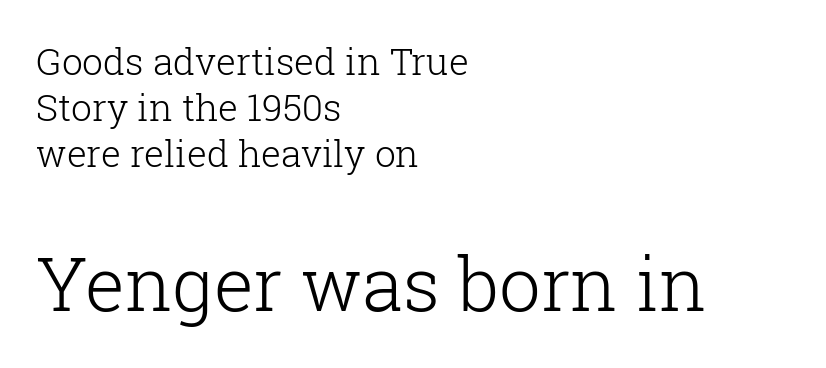
These lines are rendered in a variable-pitch font. Examine the stroke ends and you'll spot serifs. Larger block? The one below; the one above is distinctly smaller. Just letters on the line, the space beneath them empty. Characters remain perfectly vertical along every line.
